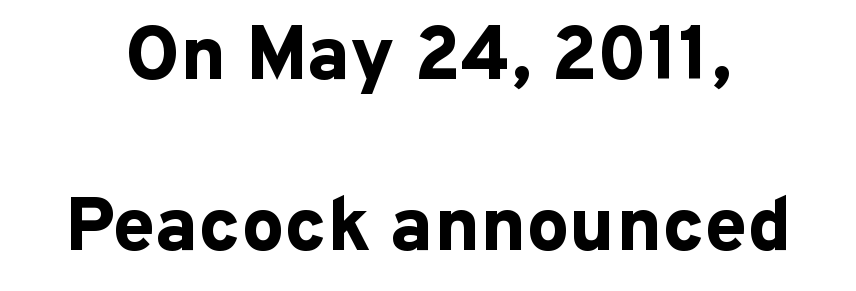
{"serif": "no", "italic": "no", "bold": "yes", "weight": "bold", "width": "normal", "stroke_contrast": "low", "x_height": "medium", "monospaced": "no", "underline": "no", "line_spacing": "loose", "line_spacing_ratio": 2.25, "letter_spacing": "normal", "letter_spacing_em": 0.0, "glyph_px": 76}
